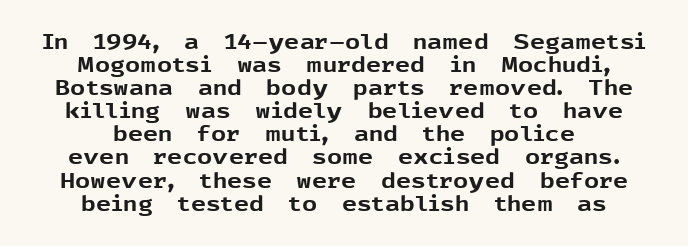
{"italic": "no", "bold": "yes", "underline": "no", "align": "center", "line_spacing": "tight", "line_spacing_ratio": 1.1, "letter_spacing": "normal", "letter_spacing_em": 0.0, "glyph_px": 21}
